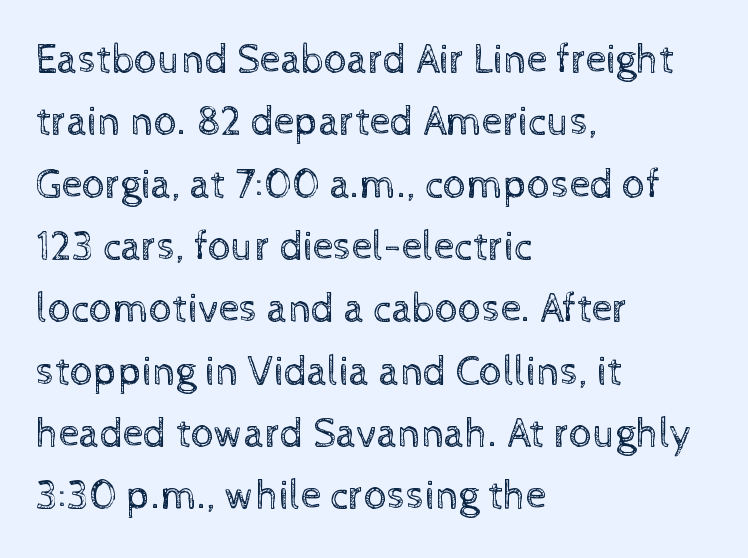
{"italic": "no", "bold": "no", "weight": "regular", "width": "normal", "x_height": "medium", "monospaced": "no", "underline": "no", "align": "left", "line_spacing": "normal", "line_spacing_ratio": 1.52, "letter_spacing": "normal", "letter_spacing_em": 0.0, "glyph_px": 41}
